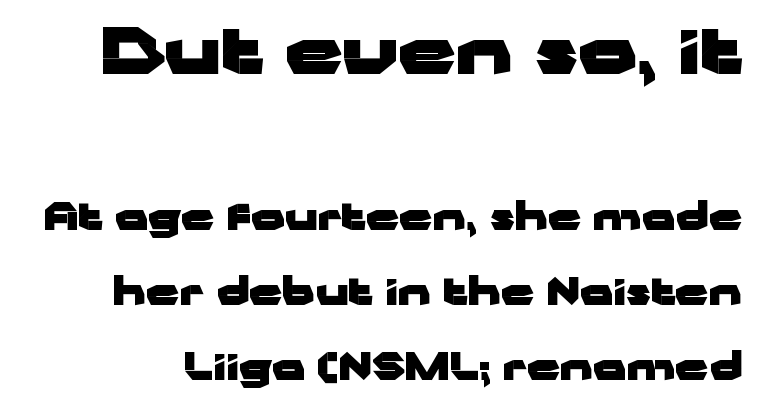
The image shows 64 px heavy, wide sans-serif type, upright; set loose line spacing (2.02x), normal letter spacing, not underlined; the first (top) block is 1.73x larger; low stroke contrast and a medium x-height.
